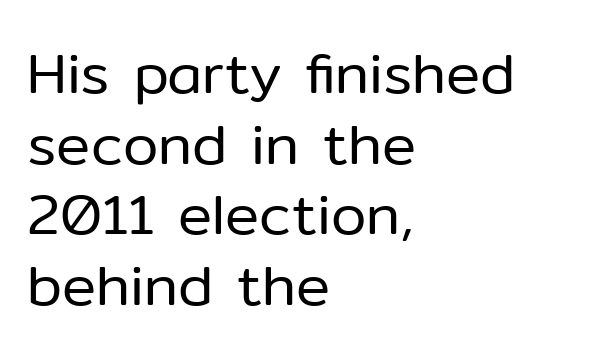
{"serif": "no", "italic": "no", "bold": "no", "weight": "regular", "width": "normal", "stroke_contrast": "low", "x_height": "medium", "monospaced": "no", "underline": "no", "align": "left", "line_spacing_ratio": 1.24, "letter_spacing": "normal", "letter_spacing_em": 0.0, "glyph_px": 57}
